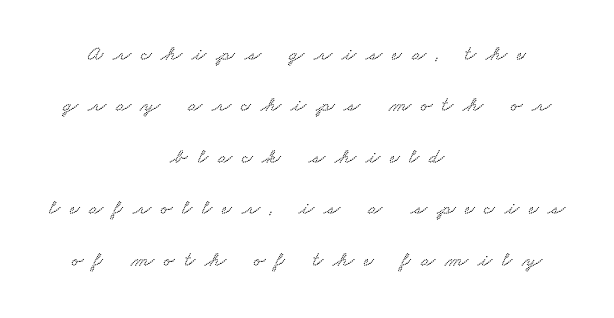
{"underline": "no", "align": "center", "line_spacing": "loose", "line_spacing_ratio": 2.45, "letter_spacing": "wide", "letter_spacing_em": 0.47, "glyph_px": 21}
